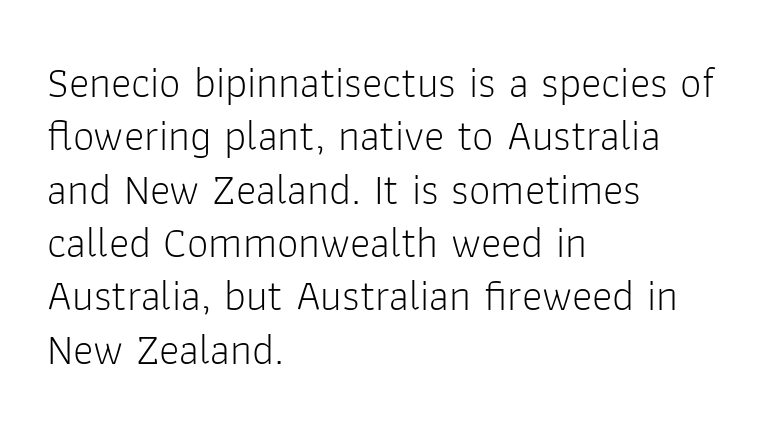
Clear beneath every line of the passage. The strokes carry an ordinary text weight at most. Students, note that the glyphs here touch the page at normal intervals. Serif or sans? Sans — the stroke terminals are bare. Notice how the passage keeps a crisp vertical edge on the left only.
